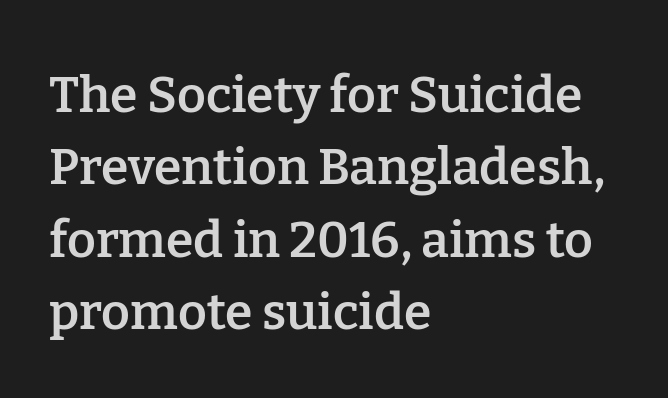
{"serif": "yes", "italic": "no", "bold": "semi", "weight": "semibold", "width": "normal", "stroke_contrast": "low", "x_height": "medium", "monospaced": "no", "underline": "no", "align": "left", "line_spacing": "normal", "line_spacing_ratio": 1.45, "letter_spacing": "normal", "letter_spacing_em": 0.0, "glyph_px": 50}
